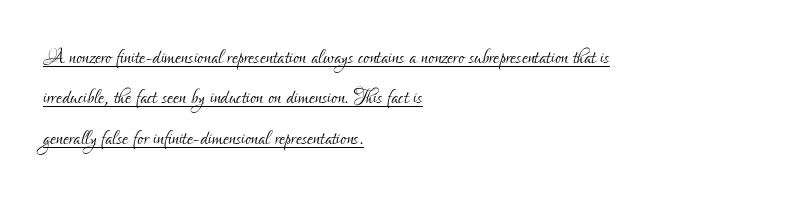
Q: Is the text bold? A: No.
Q: Is the text italic (slanted)? A: Yes.
Q: Is the text underlined? A: Yes.
Q: How is the paragraph aligned? A: Left-aligned.
Q: Is the spacing between letters normal or unusually wide? A: Normal.
Q: Is the spacing between lines tight, normal or loose? A: Normal.
